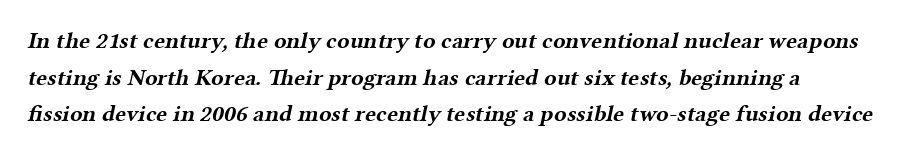
Strong, thick strokes mark this as bold type. Casual observation: everything's shoved over to the left. Only glyphs here, with clear space below each row. Vertically, the passage feels balanced, rows spaced as you'd expect.
